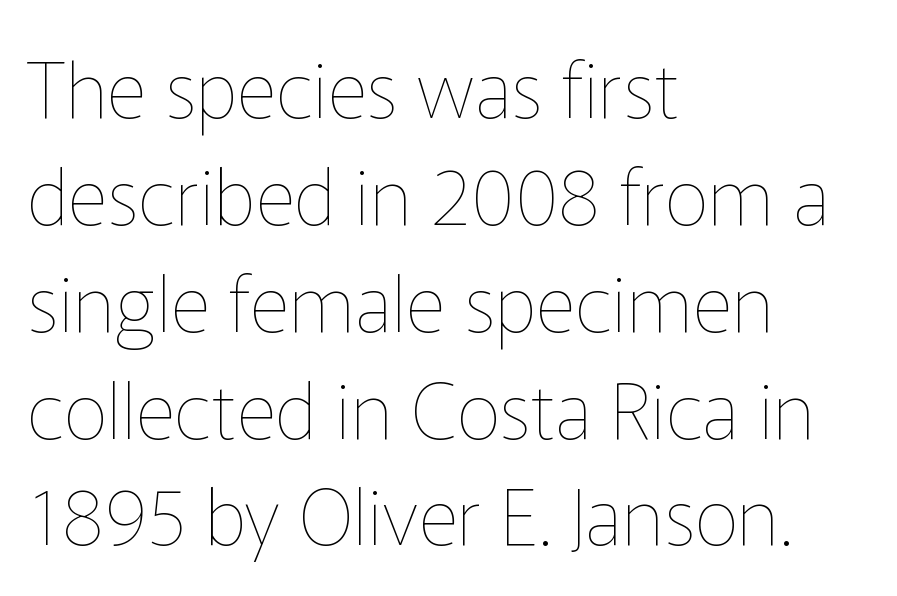
The image shows 78 px thin type, upright; set left-aligned, normal line spacing (1.37x), normal letter spacing, not underlined; low stroke contrast and a medium x-height.
